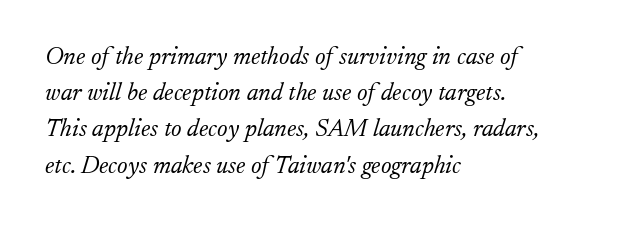
Q: Is the text bold? A: No.
Q: Is the text italic (slanted)? A: Yes, it leans right by about 17 degrees.
Q: Is the text underlined? A: No.
Q: How is the paragraph aligned? A: Left-aligned.
Q: Is the spacing between letters normal or unusually wide? A: Normal.
Q: Is the spacing between lines tight, normal or loose? A: Normal.
